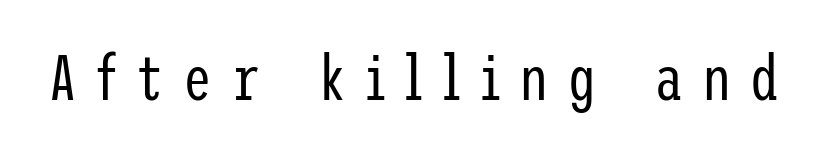
Unbolded letterforms with no extra heft. Characters remain perfectly vertical along every line. The tracking reads as deliberately expanded to a designer's eye. I'd call this a sans setting — the letters go barefoot. Bare-footed words on every line.
